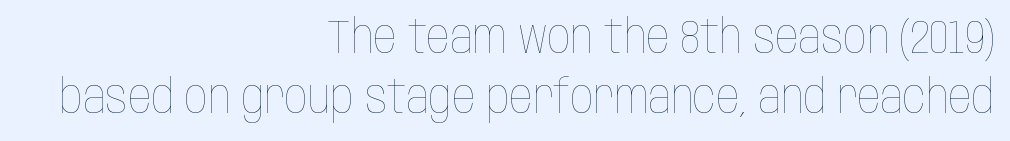
Casual observation: everything's shoved over to the right. Unbolded letterforms with no extra heft. Nobody touched the tracking dial on this one. Upright lettering throughout. Here the designer chose a conventional face with non-uniform glyph widths.
